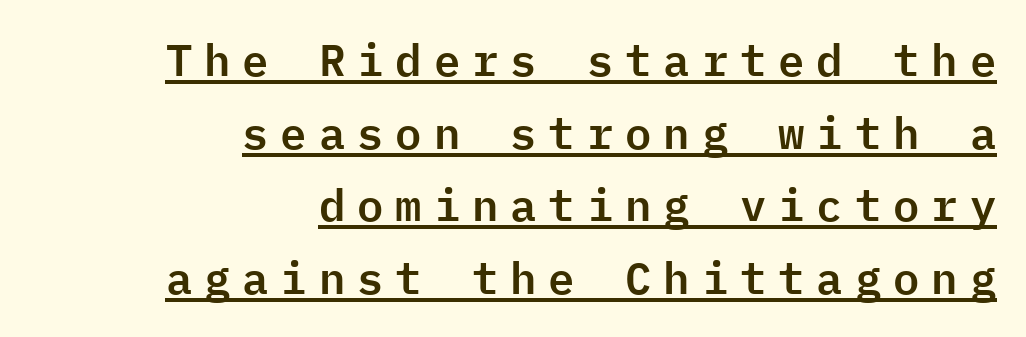
Q: Is the text italic (slanted)? A: No, it is upright.
Q: Is the typeface a serif or a sans-serif typeface? A: Sans-serif.
Q: Is the text underlined? A: Yes.
Q: How is the paragraph aligned? A: Right-aligned.
Q: Is the spacing between letters normal or unusually wide? A: Unusually wide.
Q: Is the spacing between lines tight, normal or loose? A: Normal.
Q: Width (condensed, normal, or wide)? A: Normal.
Q: Stroke contrast? A: Low.
Q: x-height? A: Medium.
Q: Monospaced? A: Yes.
